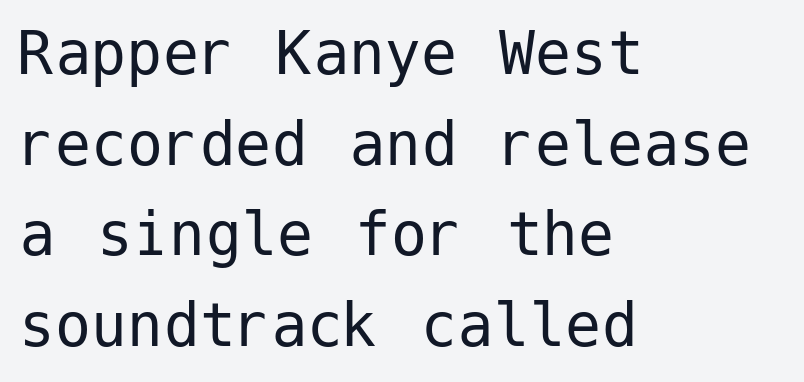
These lines stack with their left ends in a neat column. No feet cap the strokes, marking this as sans-serif type. Summary of vertical rhythm: regular, with standard interline spacing. These lines were composed using upright roman letters. These lines keep a tight, regular rhythm from letter to letter.
